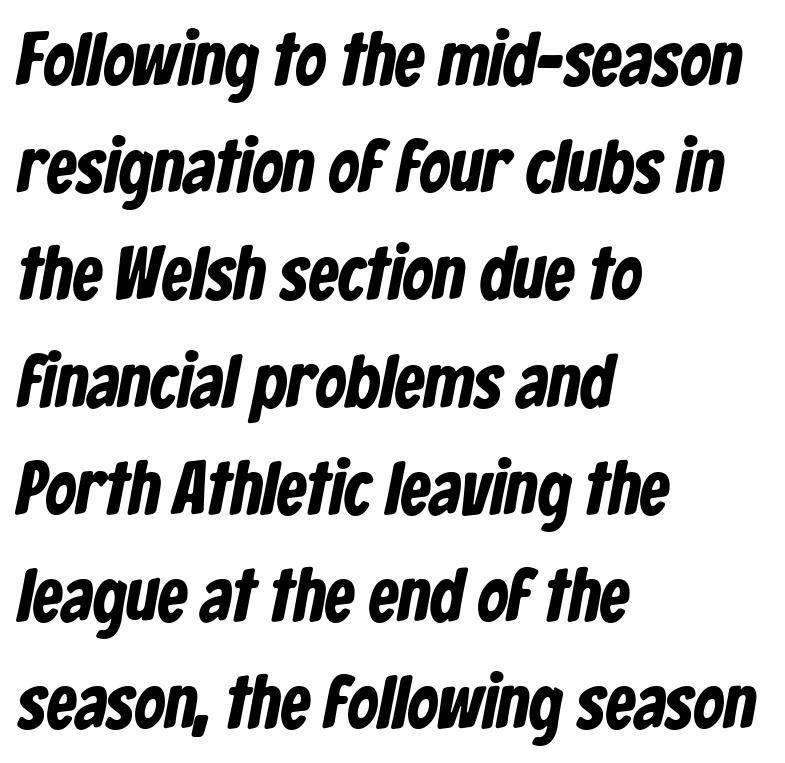
Line beginnings align vertically; line endings do not. A full-strength bold gives these letters their thick strokes. The block of text has a typical density, with ordinary space between rows. The passage shown is typed in a proportional face where columns would drift.
